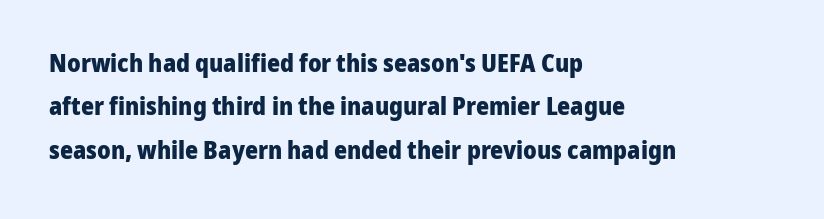
Q: Is the text bold? A: Yes.
Q: Is the text italic (slanted)? A: No, it is upright.
Q: Is the text underlined? A: No.
Q: How is the paragraph aligned? A: Left-aligned.
Q: Is the spacing between letters normal or unusually wide? A: Normal.
